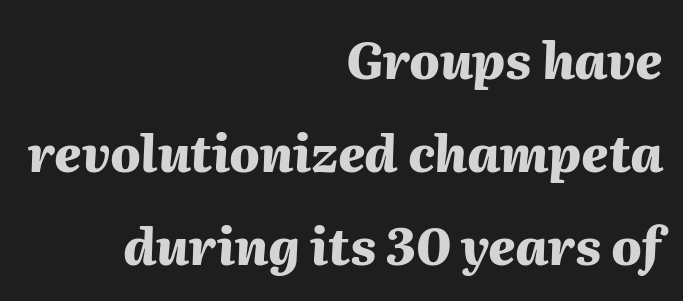
Every row of glyphs terminates at an identical x-position on the right. Notice how the stems are inclined rather than vertical — that's the hallmark of italics. These lines carry a lot of weight — the face is fully bold. Each word holds together tightly as a unit, with standard inter-letter gaps. Descenders hang freely into open space. Is this a fixed-width face? No — the glyphs have proportional, varying widths.
